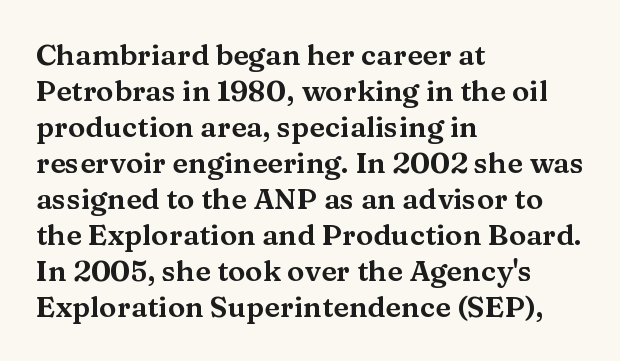
Q: Is the text italic (slanted)? A: No, it is upright.
Q: Is the typeface a serif or a sans-serif typeface? A: Serif.
Q: Is the text underlined? A: No.
Q: How is the paragraph aligned? A: Left-aligned.
Q: Is the spacing between letters normal or unusually wide? A: Normal.
Q: Width (condensed, normal, or wide)? A: Wide.
Q: Stroke contrast? A: Medium.
Q: x-height? A: Medium.
Q: Monospaced? A: No.
